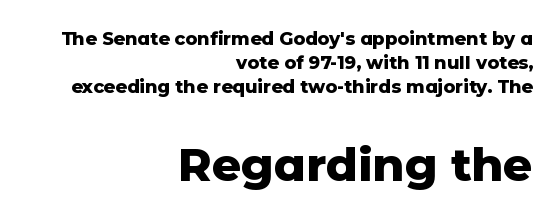
The letters carry no serifs — their stems end cleanly without finishing strokes. Decoration check: the copy has no underline. Look at the stroke-to-counter ratio: heavy, a bold. The lines in this sample share a right terminus and differ only in where they begin. Does the bottom block carry the larger type? Yes, it does.
